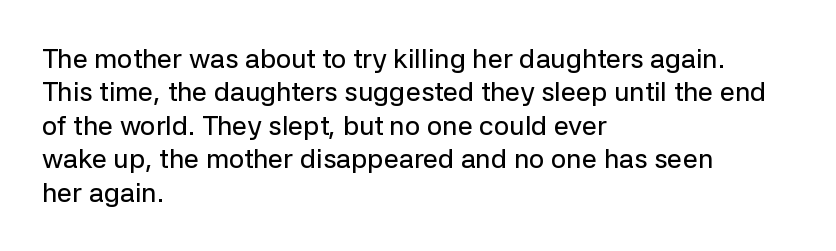
{"italic": "no", "underline": "no", "align": "left", "line_spacing_ratio": 1.24, "letter_spacing": "normal", "letter_spacing_em": 0.0, "glyph_px": 27}
